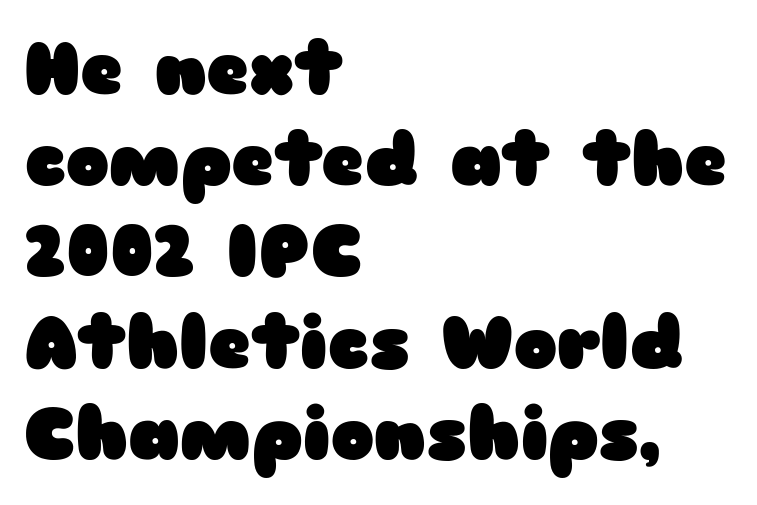
Q: Is the text bold? A: Yes.
Q: Is the text italic (slanted)? A: No, it is upright.
Q: Is the typeface a serif or a sans-serif typeface? A: Sans-serif.
Q: Is the text underlined? A: No.
Q: How is the paragraph aligned? A: Left-aligned.
Q: Is the spacing between letters normal or unusually wide? A: Normal.
Q: Is the spacing between lines tight, normal or loose? A: Normal.
Q: Width (condensed, normal, or wide)? A: Wide.
Q: Stroke contrast? A: Low.
Q: x-height? A: Medium.
Q: Monospaced? A: No.
